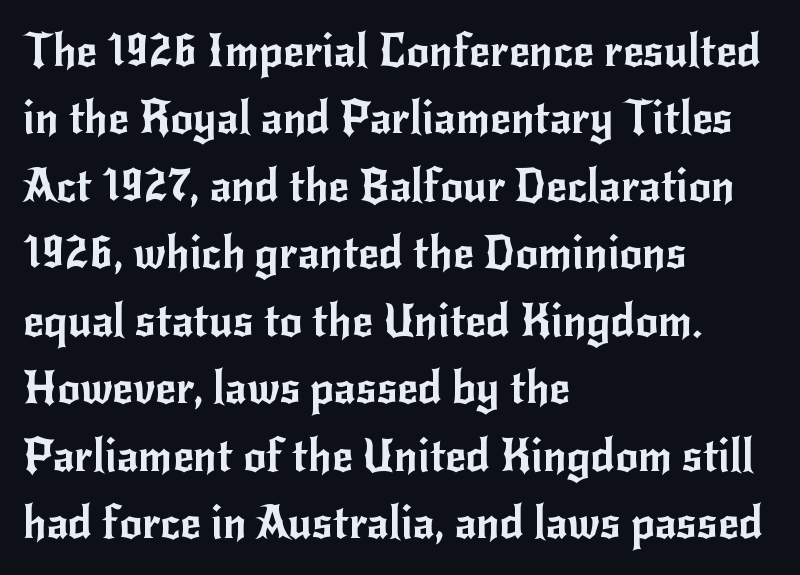
The horizontal fit of the characters is conventional and even. Whoever set this chose a conventional vertical rhythm. The specimen omits any rule beneath the text block's lines. Posture: vertical. Notice how the passage keeps a crisp vertical edge on the left only. Spacing verdict: proportional, widths tailored to each character.
